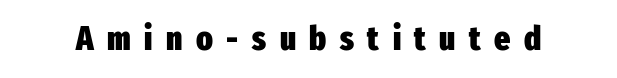
{"serif": "no", "italic": "no", "bold": "yes", "weight": "heavy", "width": "condensed", "stroke_contrast": "low", "x_height": "medium", "monospaced": "no", "underline": "no", "letter_spacing": "wide", "letter_spacing_em": 0.4, "glyph_px": 34}
